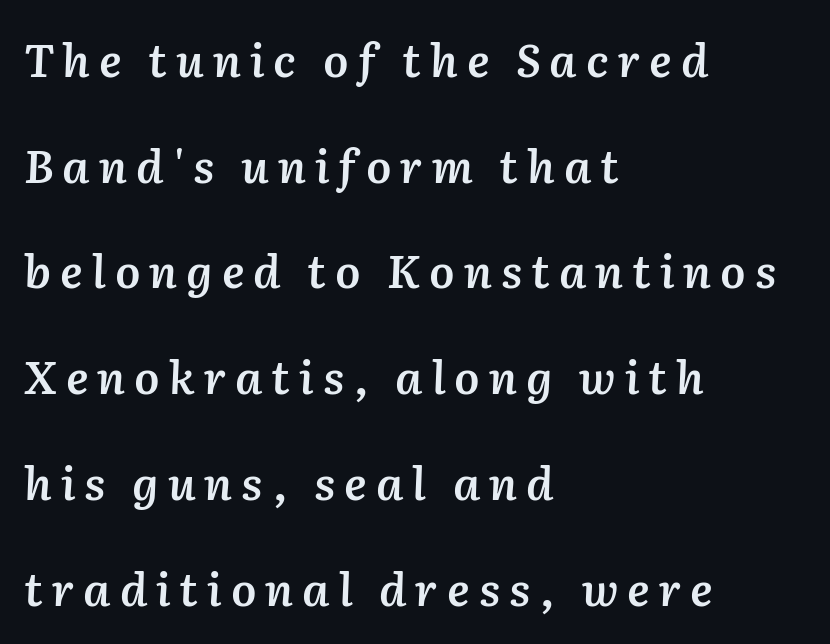
The axis of the letterforms is tilted away from vertical. Observe the wide spacing: letters keep a clear distance from each other. Note the varied advance widths — an 'i' is clearly narrower than an 'm'. Students, this is semibold: more ink than regular, less than bold.
